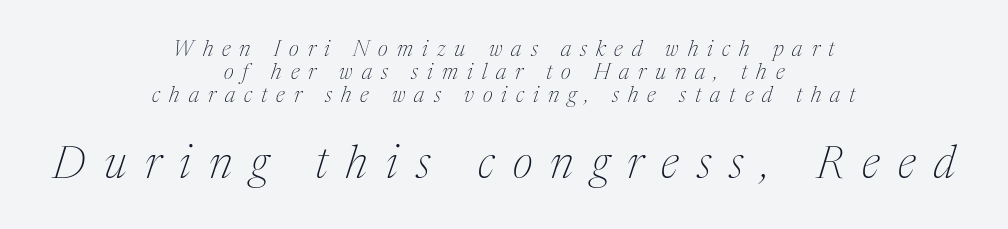
Notice how descenders almost collide with the ascenders below — that's tight leading. The face looks like a standard text weight, possibly lighter. A typesetter would mark this as italic. The tracking reads as deliberately expanded to a designer's eye. Scale increases going downward across the two blocks. The words here are not underlined.
